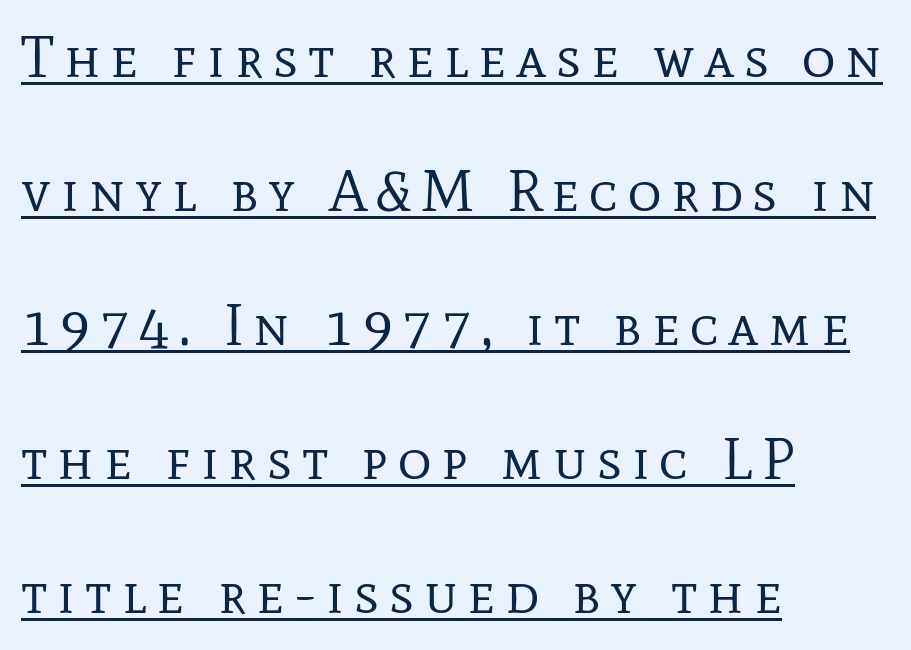
Q: Is the text bold? A: No.
Q: Is the text italic (slanted)? A: No, it is upright.
Q: Is the typeface a serif or a sans-serif typeface? A: Serif.
Q: Is the text underlined? A: Yes.
Q: How is the paragraph aligned? A: Left-aligned.
Q: Is the spacing between lines tight, normal or loose? A: Loose.
Q: Width (condensed, normal, or wide)? A: Normal.
Q: Stroke contrast? A: Low.
Q: x-height? A: Medium.
Q: Monospaced? A: No.
